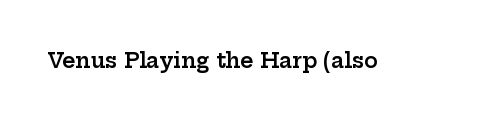
Q: Is the text bold? A: Semi-bold.
Q: Is the text italic (slanted)? A: No, it is upright.
Q: Is the text underlined? A: No.
Q: Is the spacing between letters normal or unusually wide? A: Normal.
